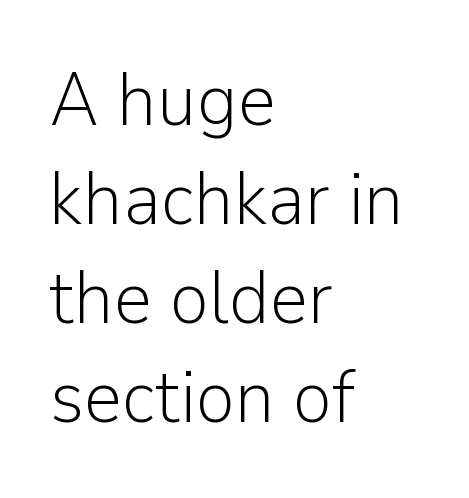
This sample keeps an unexceptional amount of space between lines. Every stem runs plumb, perpendicular to the baseline. In CSS terms this would be text-align: left. A typesetter would call this proportional, since set widths differ per character. Tracking here is standard; glyphs follow each other at the usual distance. This rendering features lettering with no underline.
